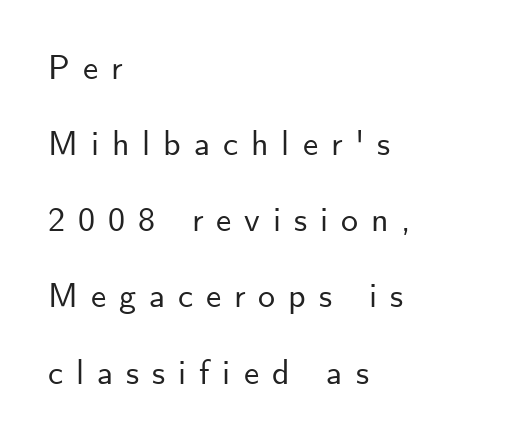
{"serif": "no", "italic": "no", "width": "normal", "stroke_contrast": "low", "x_height": "small", "monospaced": "no", "underline": "no", "align": "left", "line_spacing": "loose", "line_spacing_ratio": 2.24, "letter_spacing": "wide", "letter_spacing_em": 0.38, "glyph_px": 34}
